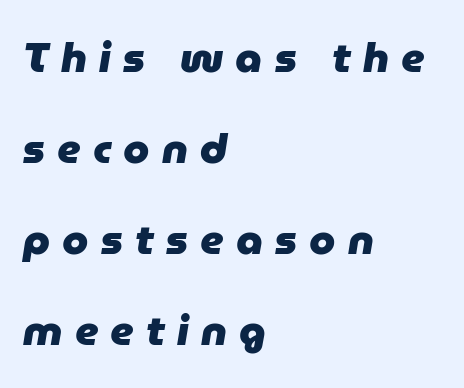
Vertical spacing — loose. Honestly, there is no underline to notice here at all. Someone cranked the tracking dial way up on this one. The rag falls on the right side of this text block.
